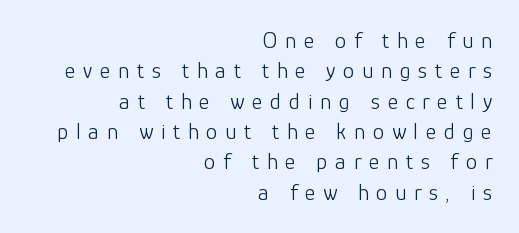
The image shows 23 px text type, upright; set right-aligned, normal line spacing (1.32x), unusually wide letter spacing (+0.33 em), not underlined.
